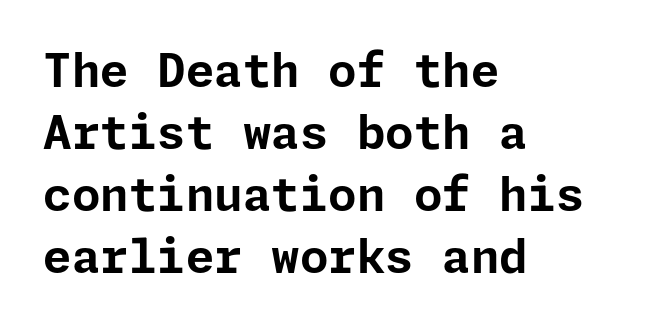
{"serif": "no", "italic": "no", "bold": "yes", "weight": "bold", "width": "normal", "stroke_contrast": "low", "x_height": "medium", "underline": "no", "align": "left", "line_spacing": "normal", "line_spacing_ratio": 1.35, "letter_spacing": "normal", "letter_spacing_em": 0.0, "glyph_px": 46}
